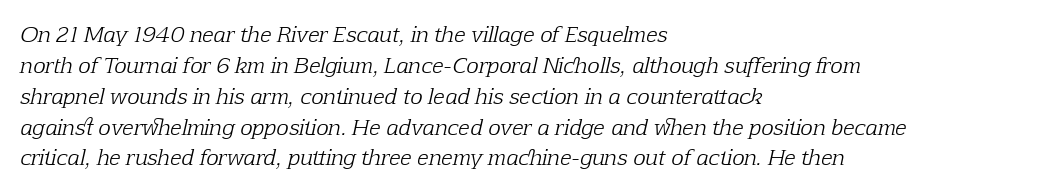
Regarding leading, the lines here are spaced in the standard way. Summary of weight: not heavy and not bold. Layout note: lines flush left. Posture: slanted. The passage shown is not underscored anywhere. The line texture is even and compact thanks to regular tracking.
